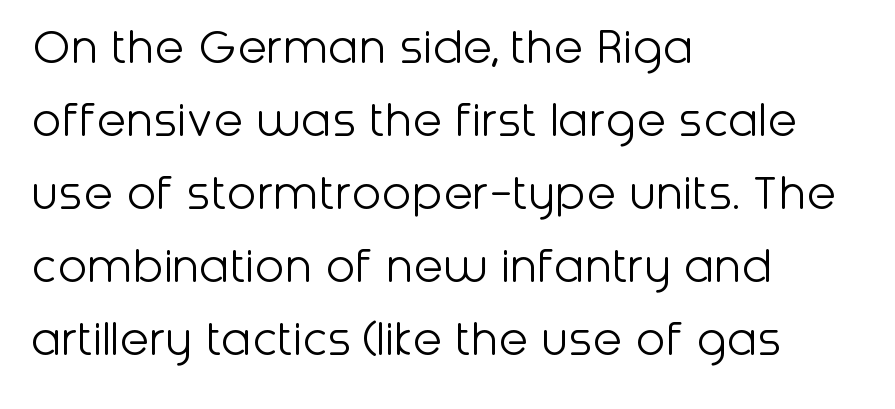
The string is rendered with underlining switched off. Caption: multi-line text, flush left, ragged right. The type family on display is of the sans-serif kind. There is no visible air inserted between adjacent glyphs. The lettering holds an erect, upright posture throughout.
